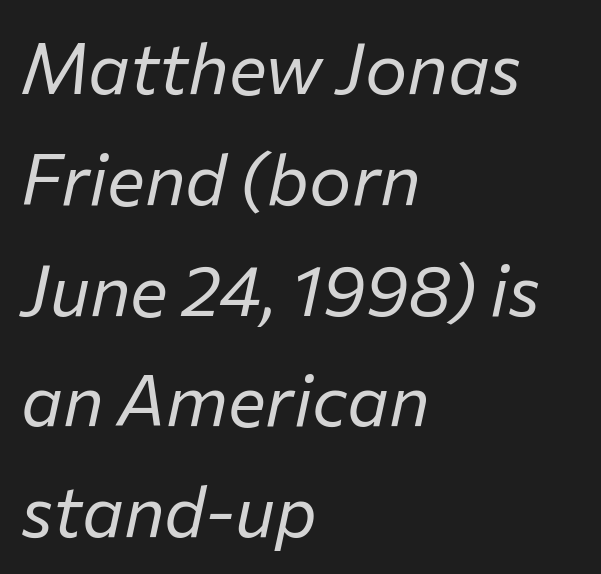
No extra tracking has been applied to these lines. Style check: oblique. The letters advance in unequal steps, a hallmark of proportional type. Summary of vertical rhythm: regular, with standard interline spacing. Lines of text with bare space underneath. Short and long lines alike share a common starting point at left.
